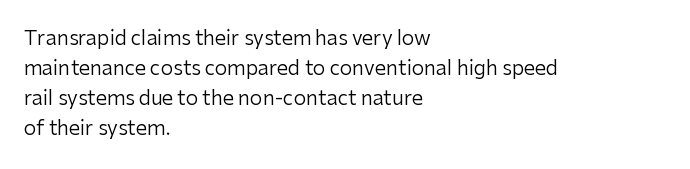
{"italic": "no", "bold": "no", "underline": "no", "align": "left", "line_spacing": "normal", "line_spacing_ratio": 1.5, "letter_spacing": "normal", "letter_spacing_em": 0.0, "glyph_px": 20}
